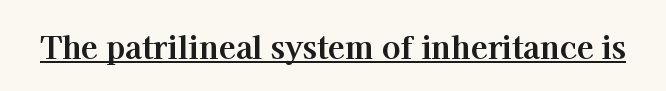
{"serif": "yes", "italic": "no", "bold": "yes", "weight": "bold", "width": "normal", "stroke_contrast": "high", "x_height": "medium", "monospaced": "no", "underline": "yes", "letter_spacing": "normal", "letter_spacing_em": 0.0, "glyph_px": 31}
